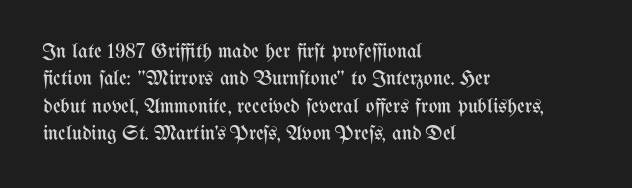
The image shows 21 px text type, upright; set left-aligned, normal line spacing (1.3x), normal letter spacing, not underlined.
